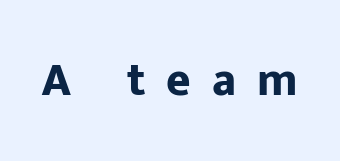
Q: Is the text bold? A: Yes.
Q: Is the text italic (slanted)? A: No, it is upright.
Q: Is the typeface a serif or a sans-serif typeface? A: Sans-serif.
Q: Is the text underlined? A: No.
Q: Is the spacing between letters normal or unusually wide? A: Unusually wide.
Q: Width (condensed, normal, or wide)? A: Normal.
Q: Stroke contrast? A: Low.
Q: x-height? A: Medium.
Q: Monospaced? A: No.
